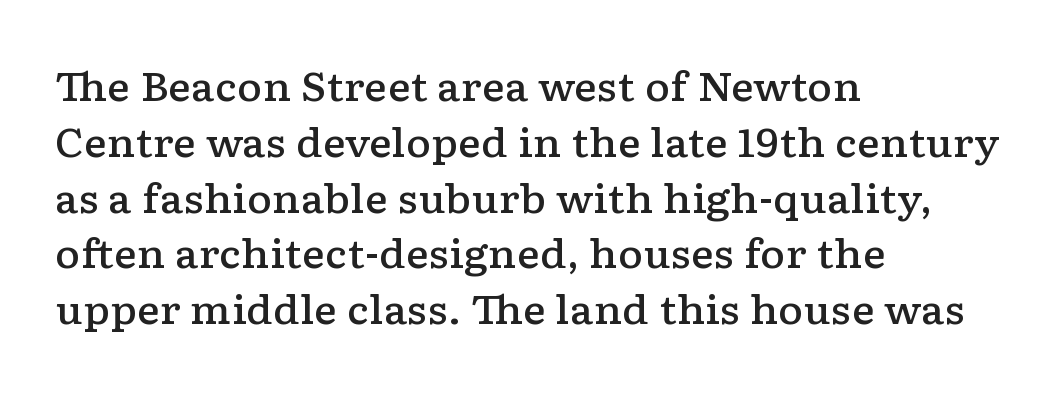
The image shows 39 px semibold, wide serif type, upright; set left-aligned, normal line spacing (1.43x), normal letter spacing, not underlined; low stroke contrast and a medium x-height.
